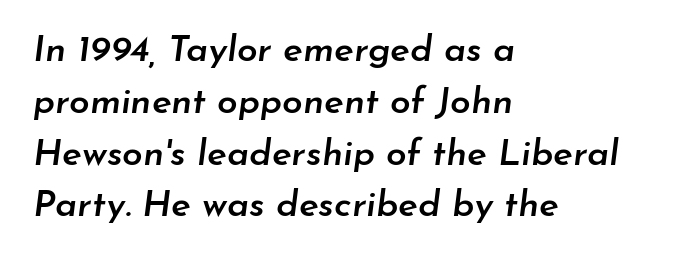
{"italic": "yes", "lean": "right", "slant_degrees": 7, "bold": "semi", "weight": "semibold", "width": "normal", "stroke_contrast": "low", "x_height": "small", "monospaced": "no", "underline": "no", "align": "left", "line_spacing": "normal", "line_spacing_ratio": 1.4, "letter_spacing": "normal", "letter_spacing_em": 0.0, "glyph_px": 37}
